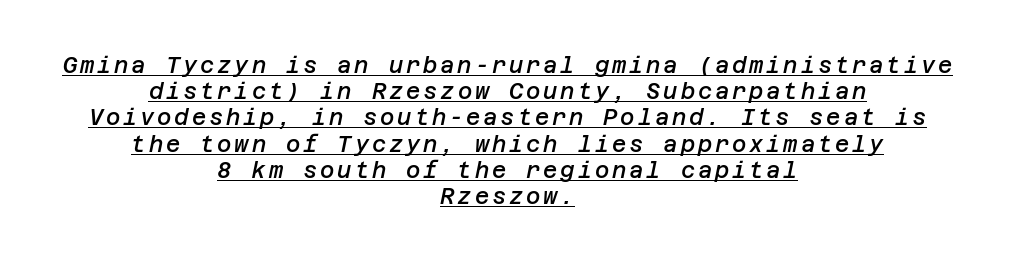
{"italic": "yes", "lean": "right", "slant_degrees": 12, "bold": "semi", "underline": "yes", "align": "center", "line_spacing_ratio": 1.19, "glyph_px": 22}
